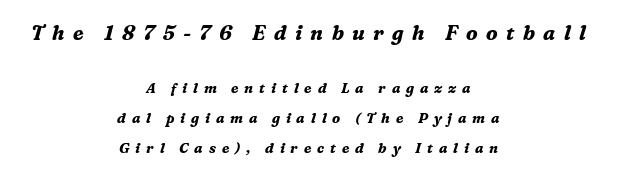
Summary of vertical rhythm: relaxed, with wide interline spacing. Visually, the top section dominates because its glyphs are scaled up. The strokes are fattened all the way to bold. Has an underline been added? It has not.
